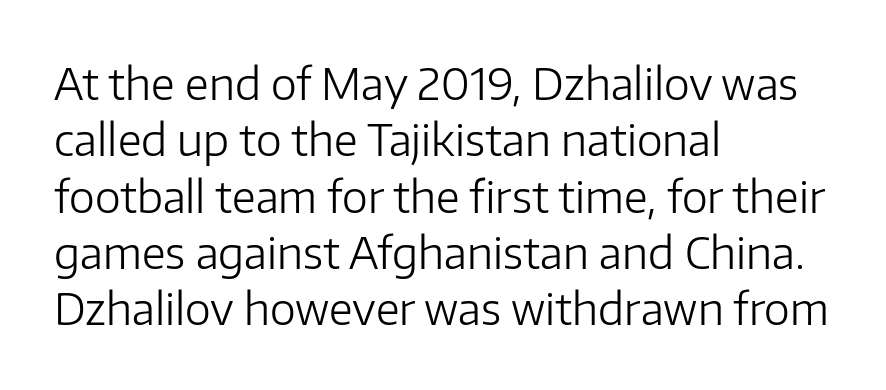
{"serif": "no", "italic": "no", "bold": "no", "weight": "light", "width": "normal", "stroke_contrast": "low", "x_height": "medium", "monospaced": "no", "underline": "no", "align": "left", "line_spacing": "normal", "line_spacing_ratio": 1.28, "letter_spacing": "normal", "letter_spacing_em": 0.0, "glyph_px": 44}
